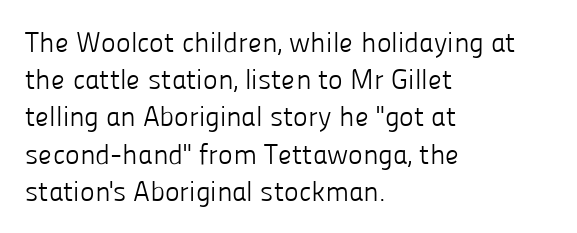
The image shows 28 px light sans-serif type, upright; set left-aligned, normal line spacing (1.33x), normal letter spacing, not underlined; low stroke contrast and a medium x-height.
